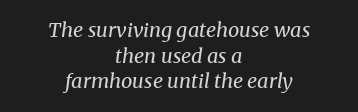
{"italic": "yes", "lean": "right", "slant_degrees": 8, "bold": "no", "underline": "no", "align": "center", "line_spacing": "normal", "line_spacing_ratio": 1.28, "letter_spacing": "normal", "letter_spacing_em": 0.0, "glyph_px": 20}
